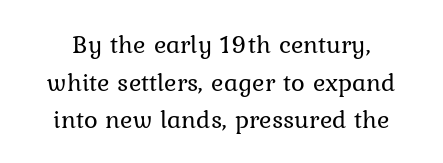
Q: Is the text bold? A: No.
Q: Is the text italic (slanted)? A: No, it is upright.
Q: Is the text underlined? A: No.
Q: Is the spacing between letters normal or unusually wide? A: Normal.
Q: Is the spacing between lines tight, normal or loose? A: Normal.
